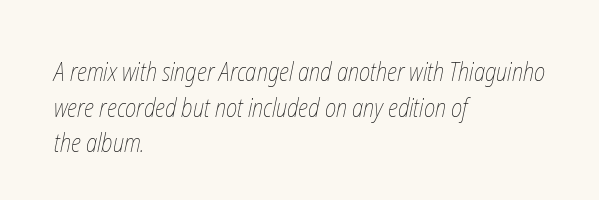
The image shows 25 px text type; set left-aligned, normal line spacing (1.43x), normal letter spacing, not underlined.
